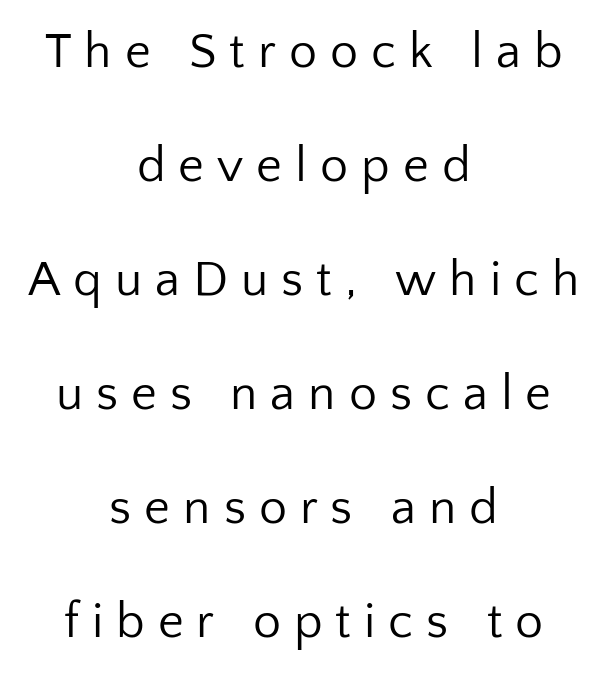
Examine the stroke ends and you'll find no serifs. Do the letters lean? They stand straight. On a weight scale, this lands at 450 or below. Bare-footed words on every line. Vertical spacing — loose.
